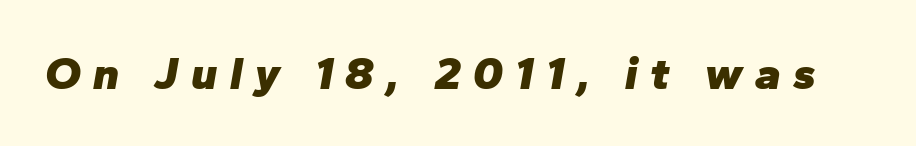
If you drew a line through each stem, it would be angled. What weight is shown? A full bold with thick strokes. The face used here is proportionally spaced, like ordinary book or web type. These lines have a slow, spaced-out rhythm from letter to letter. Descender tails drop into unmarked territory.
